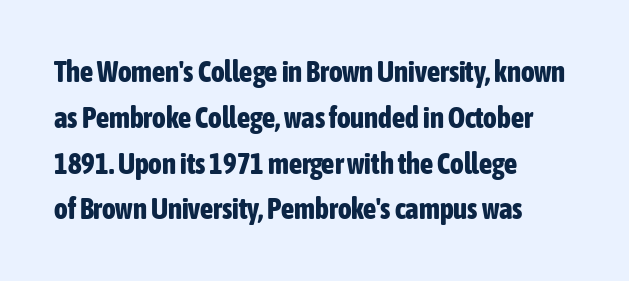
What kind of face is this? One without serifs — a sans. Bare-footed words on every line. I'd describe the lettering as bold — thick and assertive. Normally led — the rows are evenly, conventionally spaced. This sample has the flowing, uneven cadence of proportional lettering.
